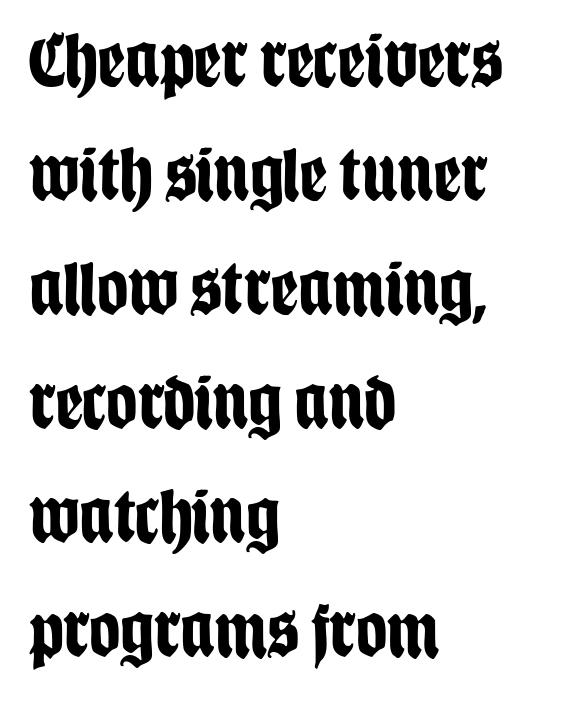
Letters rest on an invisible, unmarked baseline. Posture: upright roman. In terms of weight, the rendering is a true, heavy bold. The line texture is even and compact thanks to regular tracking. Where is the straight margin? On the left. Is this a fixed-width face? No — the glyphs have proportional, varying widths.
